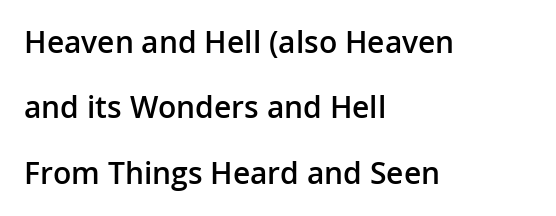
{"serif": "no", "italic": "no", "bold": "semi", "weight": "semibold", "width": "normal", "stroke_contrast": "low", "x_height": "medium", "monospaced": "no", "underline": "no", "align": "left", "line_spacing": "loose", "line_spacing_ratio": 2.18, "letter_spacing": "normal", "letter_spacing_em": 0.0, "glyph_px": 30}
